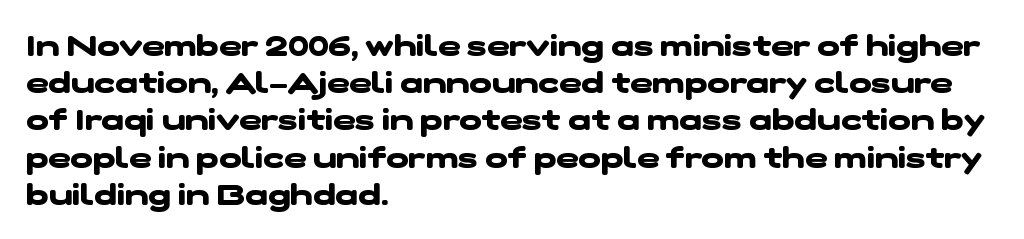
{"serif": "no", "bold": "yes", "weight": "heavy", "width": "wide", "stroke_contrast": "low", "x_height": "medium", "monospaced": "no", "underline": "no", "align": "left", "line_spacing_ratio": 1.24, "letter_spacing": "normal", "letter_spacing_em": 0.0, "glyph_px": 30}
